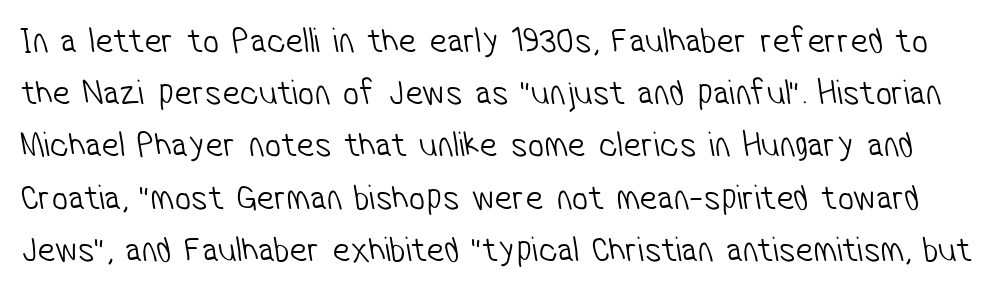
The image shows 36 px light, condensed sans-serif type; set normal line spacing (1.45x), normal letter spacing, not underlined; low stroke contrast and a medium x-height.
